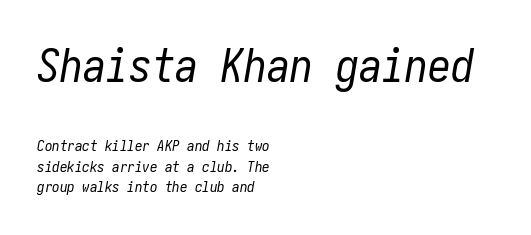
The image shows 46 px regular-weight, condensed type, italic (leaning right); set left-aligned, normal line spacing (1.36x), normal letter spacing, not underlined; the first (top) block is 3.07x larger; low stroke contrast and a medium x-height.
